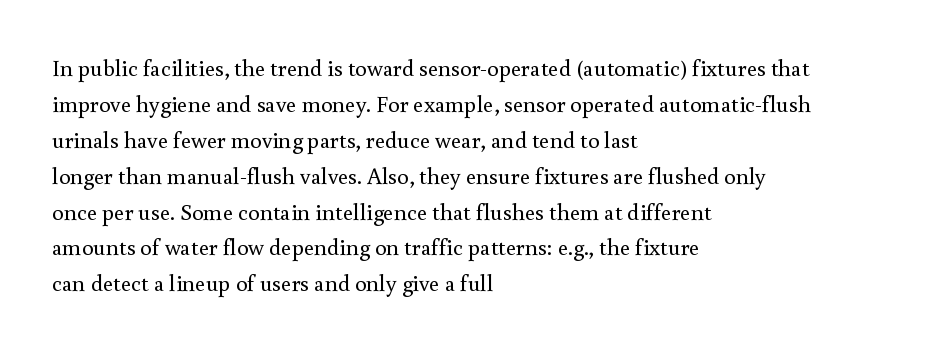
The foot of each line stays bare and open. It's the straight-up-and-down kind of type. The gaps between neighbouring characters are ordinary and unremarkable. A normal amount of white space separates one row of letters from the next. Typeset ragged right — the left edge is the straight one. Is the stroke heavy? The answer is a plain regular-or-lighter.
